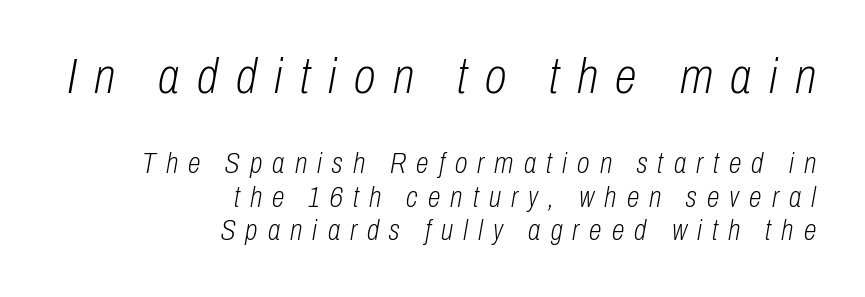
{"italic": "yes", "lean": "right", "slant_degrees": 10, "bold": "no", "weight": "light", "width": "condensed", "stroke_contrast": "low", "x_height": "medium", "monospaced": "no", "underline": "no", "align": "right", "line_spacing_ratio": 1.16, "letter_spacing": "wide", "letter_spacing_em": 0.35, "larger_block": "first", "size_ratio": 1.72, "glyph_px": 50}
